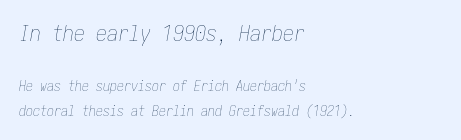
The image shows 22 px text type, italic (leaning right); set left-aligned, line spacing 1.83x, normal letter spacing, not underlined; the first (top) block is 1.57x larger.
